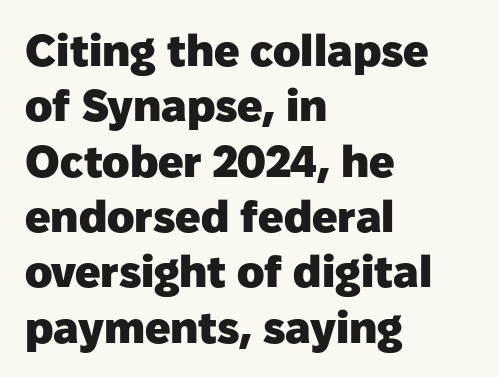
Q: Is the text bold? A: Yes.
Q: Is the text italic (slanted)? A: No, it is upright.
Q: Is the typeface a serif or a sans-serif typeface? A: Sans-serif.
Q: Is the text underlined? A: No.
Q: How is the paragraph aligned? A: Left-aligned.
Q: Is the spacing between letters normal or unusually wide? A: Normal.
Q: Width (condensed, normal, or wide)? A: Normal.
Q: Stroke contrast? A: Low.
Q: x-height? A: Medium.
Q: Monospaced? A: No.
